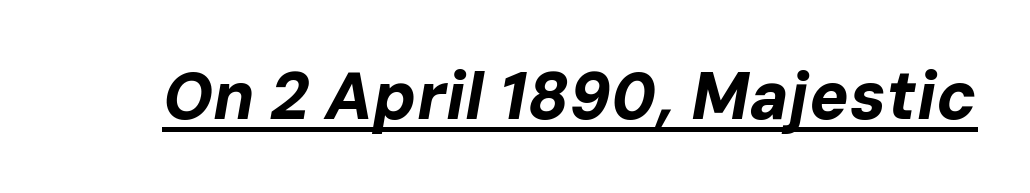
Q: Is the text bold? A: Yes.
Q: Is the text italic (slanted)? A: Yes, it leans right by about 10 degrees.
Q: Is the text underlined? A: Yes.
Q: Is the spacing between letters normal or unusually wide? A: Normal.
Q: Width (condensed, normal, or wide)? A: Normal.
Q: Stroke contrast? A: Low.
Q: x-height? A: Medium.
Q: Monospaced? A: No.
